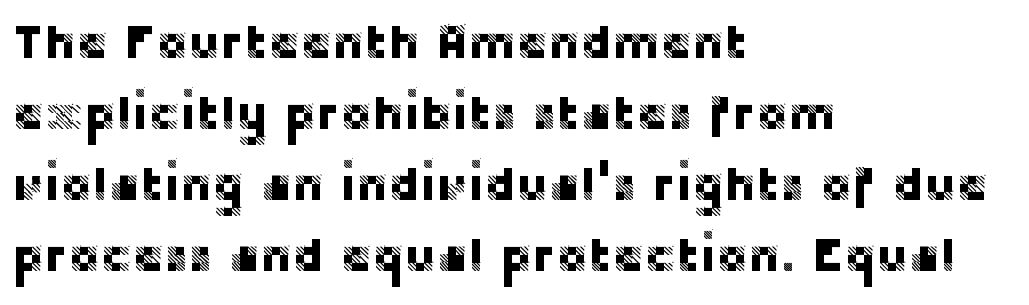
{"serif": "no", "italic": "no", "width": "normal", "stroke_contrast": "low", "x_height": "large", "monospaced": "no", "underline": "no", "align": "left", "line_spacing": "normal", "line_spacing_ratio": 1.48, "letter_spacing": "normal", "letter_spacing_em": 0.0, "glyph_px": 48}
